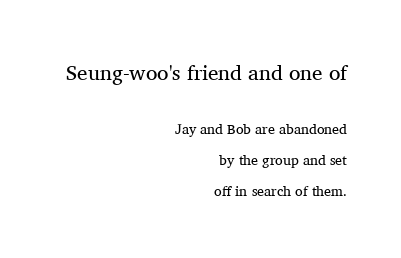
The image shows 21 px text type, upright; set right-aligned, loose line spacing (2.21x), normal letter spacing, not underlined; the first (top) block is 1.5x larger.
